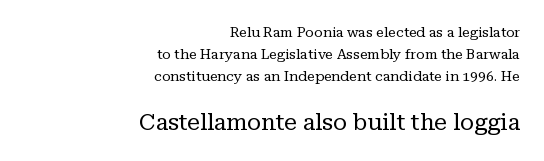
{"italic": "no", "bold": "no", "underline": "no", "align": "right", "line_spacing": "normal", "line_spacing_ratio": 1.57, "letter_spacing": "normal", "letter_spacing_em": 0.0, "larger_block": "second", "size_ratio": 1.64, "glyph_px": 23}
